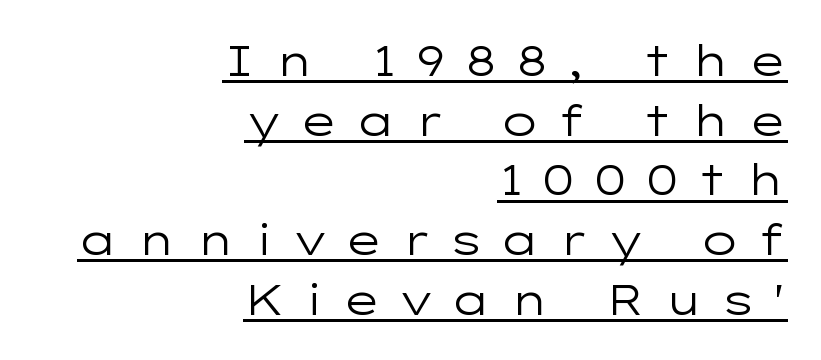
Q: Is the text bold? A: No.
Q: Is the text italic (slanted)? A: No, it is upright.
Q: Is the typeface a serif or a sans-serif typeface? A: Sans-serif.
Q: Is the text underlined? A: Yes.
Q: How is the paragraph aligned? A: Right-aligned.
Q: Is the spacing between letters normal or unusually wide? A: Unusually wide.
Q: Is the spacing between lines tight, normal or loose? A: Normal.
Q: Width (condensed, normal, or wide)? A: Wide.
Q: Stroke contrast? A: Low.
Q: x-height? A: Medium.
Q: Monospaced? A: No.
